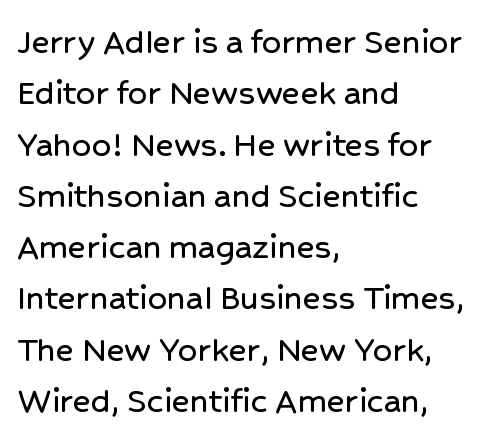
{"serif": "no", "italic": "no", "width": "normal", "stroke_contrast": "low", "x_height": "medium", "monospaced": "no", "underline": "no", "align": "left", "line_spacing": "normal", "line_spacing_ratio": 1.35, "letter_spacing": "normal", "letter_spacing_em": 0.0, "glyph_px": 38}
